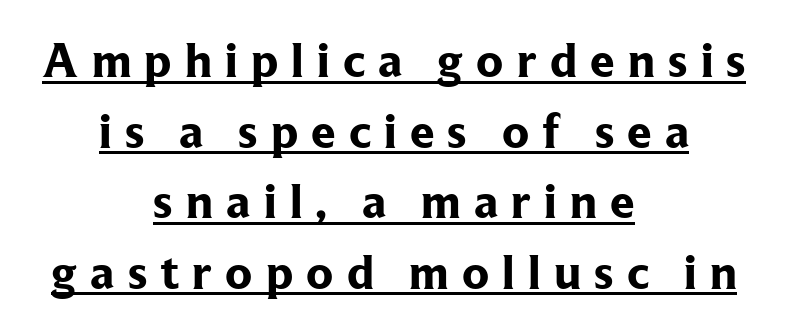
The image shows 49 px bold serif type, upright; set centered, normal line spacing (1.44x), unusually wide letter spacing (+0.27 em), underlined; low stroke contrast and a medium x-height.
